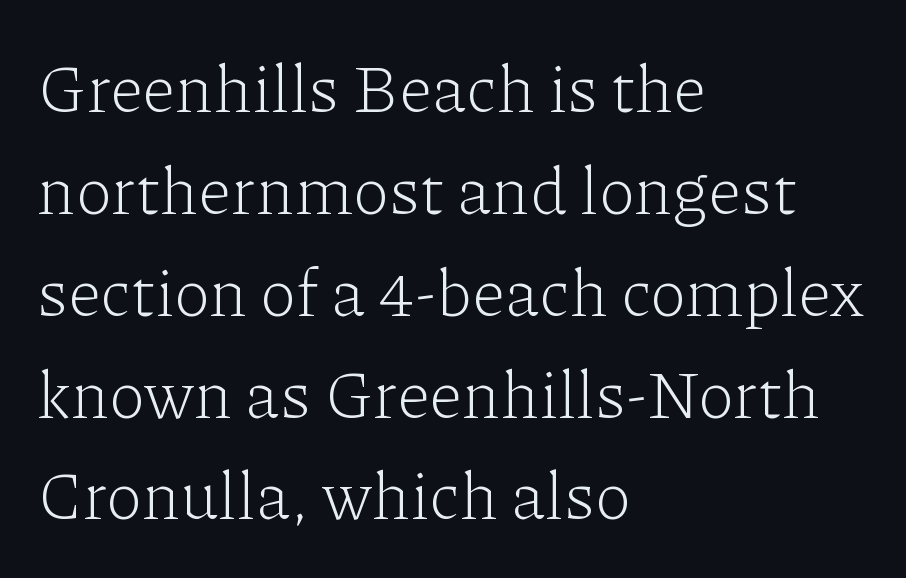
The foot of each line stays bare and open. Here the designer chose a conventional face with non-uniform glyph widths. Vertical stems look standard width or narrower in stroke. Caption: standard tracking, unaltered. Quick note: interline space is typical. Letterform terminals end in serifs throughout the passage.
